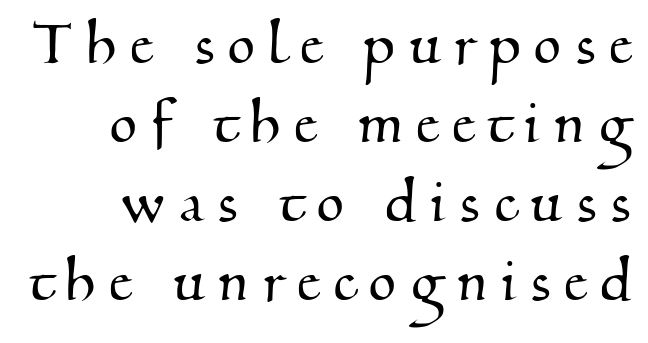
Q: Is the typeface a serif or a sans-serif typeface? A: Serif.
Q: Is the text underlined? A: No.
Q: How is the paragraph aligned? A: Right-aligned.
Q: Is the spacing between letters normal or unusually wide? A: Unusually wide.
Q: Is the spacing between lines tight, normal or loose? A: Tight.
Q: Width (condensed, normal, or wide)? A: Normal.
Q: Stroke contrast? A: Medium.
Q: x-height? A: Small.
Q: Monospaced? A: No.
